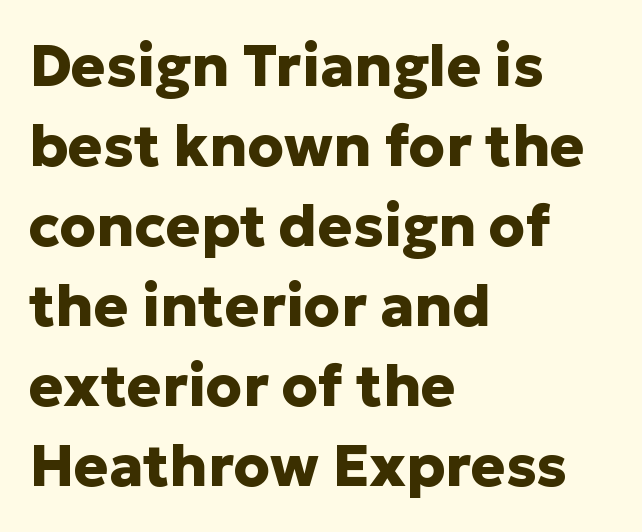
The image shows 58 px heavy sans-serif type, upright; set left-aligned, normal line spacing (1.38x), normal letter spacing, not underlined; low stroke contrast and a medium x-height.
